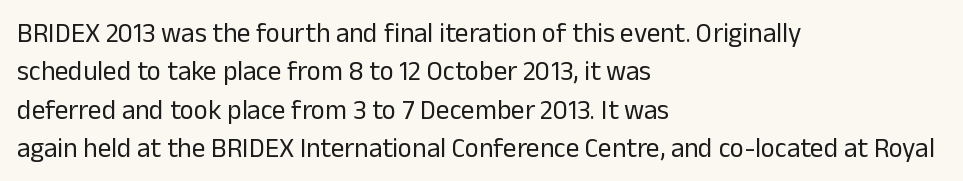
The image shows 27 px text type, upright; set left-aligned, normal line spacing (1.42x), normal letter spacing, not underlined.
